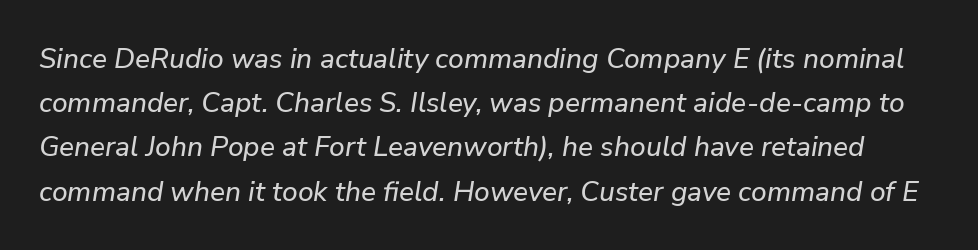
{"italic": "yes", "lean": "right", "slant_degrees": 9, "width": "normal", "stroke_contrast": "low", "x_height": "medium", "monospaced": "no", "underline": "no", "line_spacing": "normal", "line_spacing_ratio": 1.58, "letter_spacing": "normal", "letter_spacing_em": 0.0, "glyph_px": 28}
